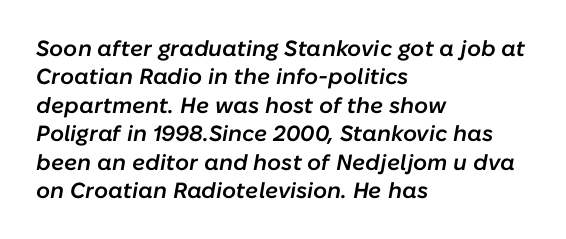
{"italic": "yes", "lean": "right", "slant_degrees": 10, "bold": "semi", "underline": "no", "align": "left", "line_spacing": "normal", "line_spacing_ratio": 1.29, "letter_spacing": "normal", "letter_spacing_em": 0.0, "glyph_px": 22}
